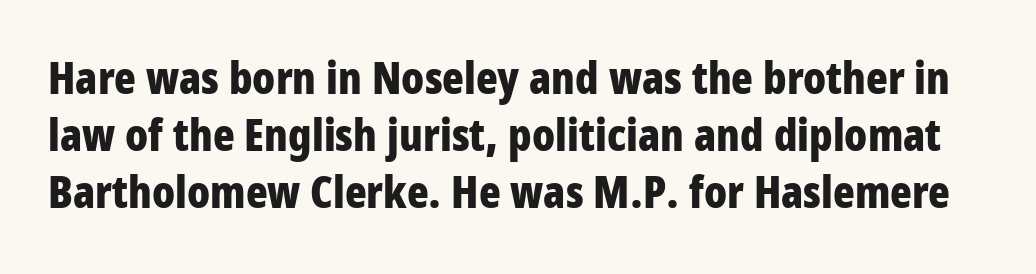
The image shows 45 px bold, condensed sans-serif type, upright; set normal line spacing (1.27x), normal letter spacing, not underlined; low stroke contrast and a large x-height.
